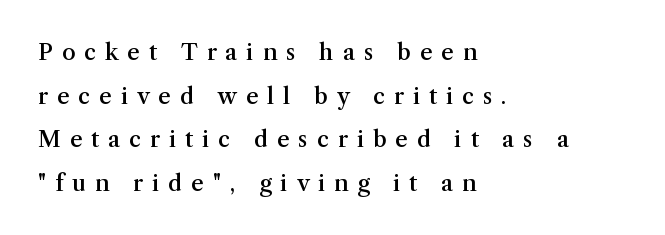
{"italic": "no", "bold": "semi", "underline": "no", "align": "left", "line_spacing": "loose", "line_spacing_ratio": 1.98, "letter_spacing": "wide", "letter_spacing_em": 0.41, "glyph_px": 22}
